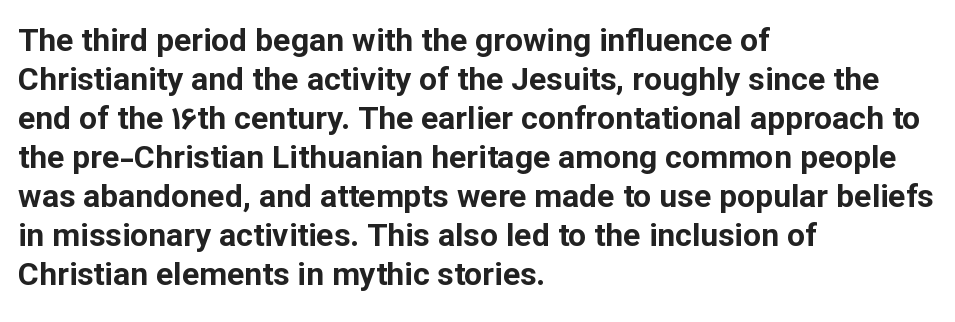
{"serif": "no", "italic": "no", "bold": "yes", "weight": "bold", "width": "normal", "stroke_contrast": "low", "x_height": "medium", "monospaced": "no", "underline": "no", "align": "left", "line_spacing_ratio": 1.22, "letter_spacing": "normal", "letter_spacing_em": 0.0, "glyph_px": 32}
